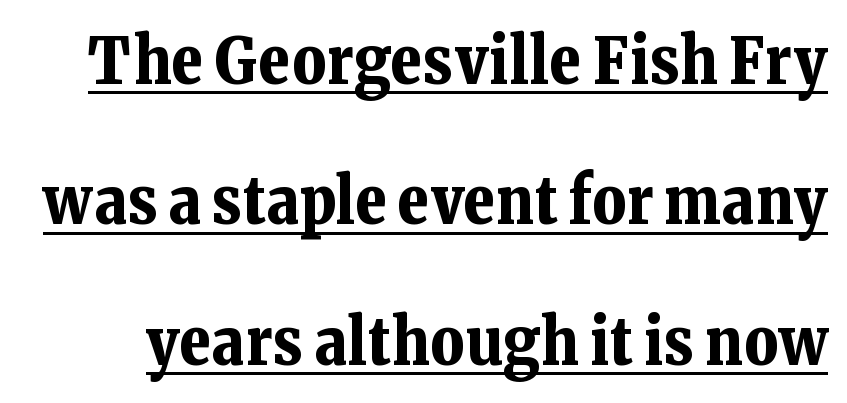
You could not count columns in this text — the font is proportionally spaced. You could call the tracking neutral — neither tight nor loose. The vertical gap from one line to the next is large. Each line of the rendering has a horizontal stroke beneath the glyphs. You'd pick this weight for a headline — it's a proper bold. Characters remain perfectly vertical along every line.
